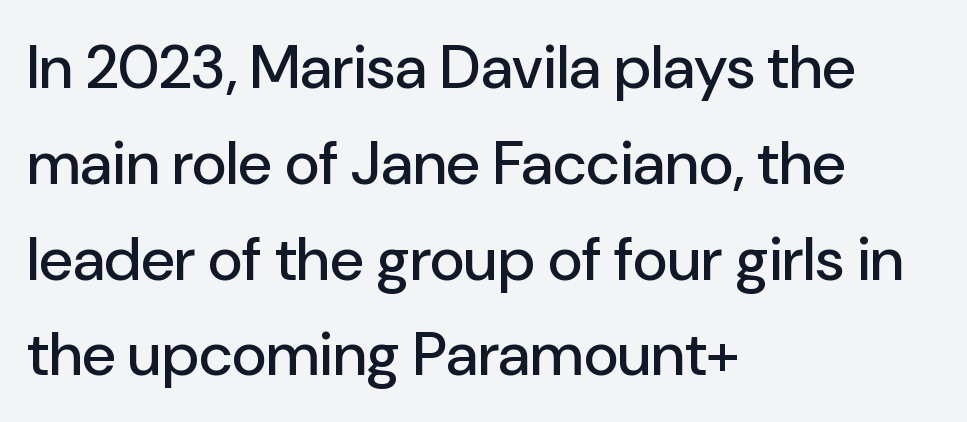
Has an underline been added? It has not. The rendering keeps characters at their native spacing. Notice how descenders clear the ascenders below comfortably — that's standard leading. I'd call this a sans setting — the letters go barefoot.
